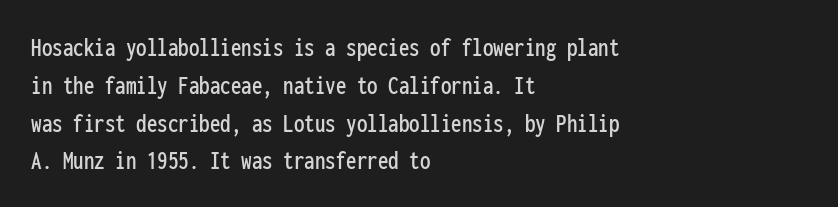
Q: Is the text italic (slanted)? A: No, it is upright.
Q: Is the typeface a serif or a sans-serif typeface? A: Sans-serif.
Q: Is the text underlined? A: No.
Q: How is the paragraph aligned? A: Left-aligned.
Q: Is the spacing between letters normal or unusually wide? A: Normal.
Q: Is the spacing between lines tight, normal or loose? A: Normal.
Q: Width (condensed, normal, or wide)? A: Condensed.
Q: Stroke contrast? A: Low.
Q: x-height? A: Medium.
Q: Monospaced? A: Yes.
